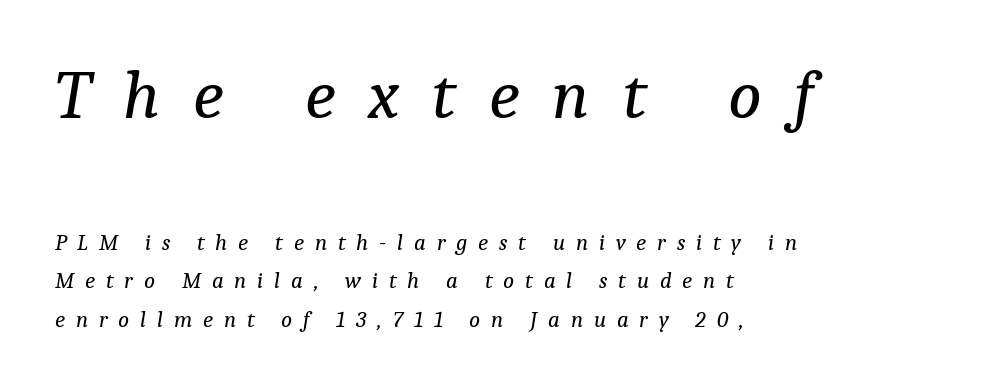
{"serif": "yes", "italic": "yes", "lean": "right", "slant_degrees": 9, "bold": "no", "weight": "regular", "width": "normal", "stroke_contrast": "low", "x_height": "medium", "monospaced": "no", "underline": "no", "align": "left", "line_spacing": "normal", "line_spacing_ratio": 1.68, "letter_spacing": "wide", "letter_spacing_em": 0.47, "larger_block": "first", "size_ratio": 3.04, "glyph_px": 70}
